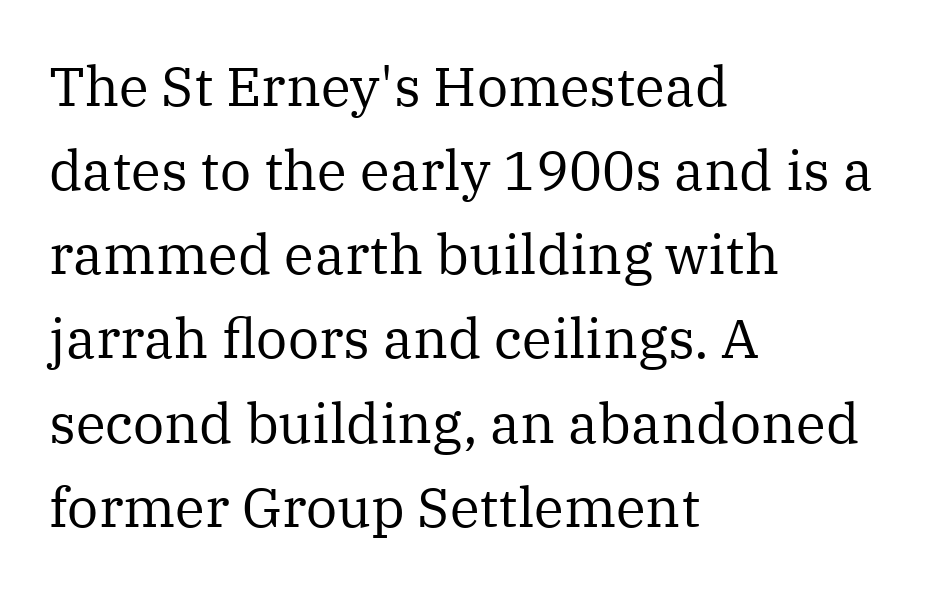
The image shows 55 px regular-weight serif type, upright; set left-aligned, normal line spacing (1.53x), normal letter spacing, not underlined; medium stroke contrast and a medium x-height.
